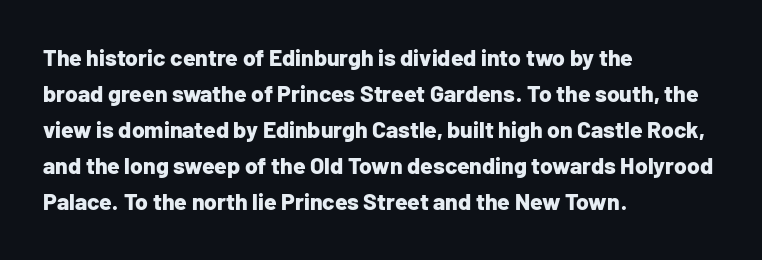
{"italic": "no", "bold": "yes", "underline": "no", "align": "left", "line_spacing": "normal", "line_spacing_ratio": 1.57, "letter_spacing": "normal", "letter_spacing_em": 0.0, "glyph_px": 23}
